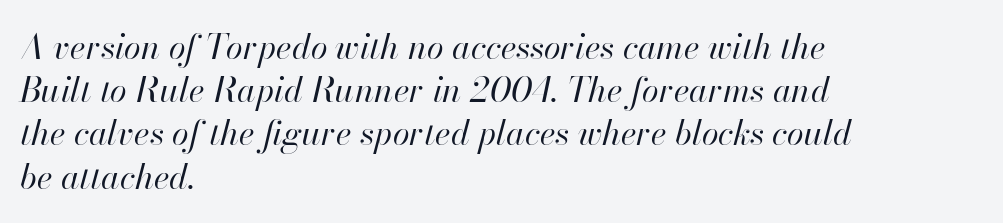
{"italic": "yes", "lean": "right", "slant_degrees": 13, "bold": "no", "weight": "regular", "width": "normal", "stroke_contrast": "high", "x_height": "small", "monospaced": "no", "underline": "no", "align": "left", "line_spacing": "normal", "line_spacing_ratio": 1.27, "letter_spacing": "normal", "letter_spacing_em": 0.0, "glyph_px": 34}
